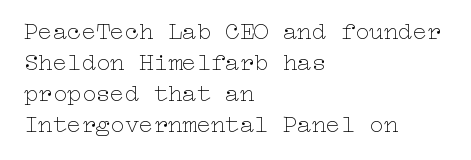
These lines keep a tight, regular rhythm from letter to letter. Notice how descenders clear the ascenders below comfortably — that's standard leading. These lines were composed using upright roman letters. One-word summary of the alignment: left. Nobody drew a line under any word here. The typesetting does not lean heavy: it is not bold.
